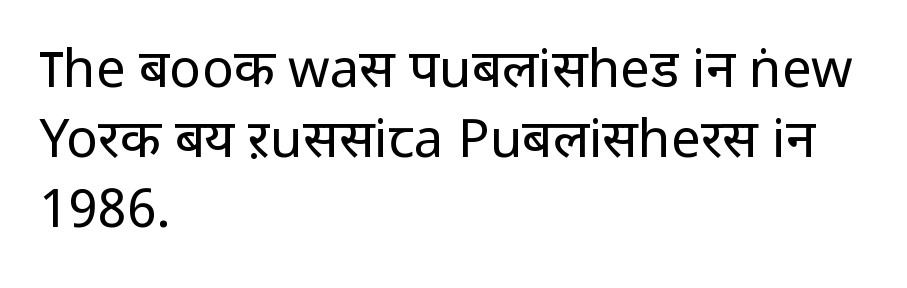
You could not count columns in this text — the font is proportionally spaced. These glyphs show unthickened strokes, regular width or finer. The lines are quadded left. A roman cut, with each character standing at attention. Unmarked baselines from the first word to the last. Caption: standard tracking, unaltered.
